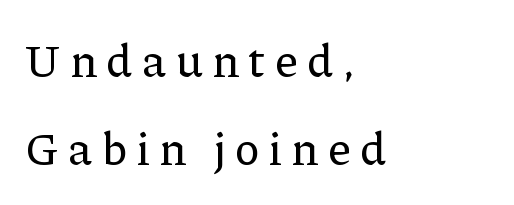
{"serif": "yes", "italic": "no", "width": "normal", "stroke_contrast": "low", "x_height": "medium", "monospaced": "no", "underline": "no", "align": "left", "line_spacing": "loose", "line_spacing_ratio": 1.91, "letter_spacing": "wide", "letter_spacing_em": 0.2, "glyph_px": 46}
